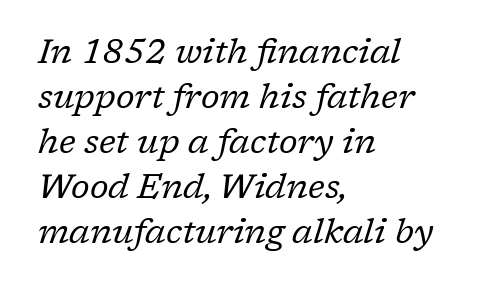
Q: Is the text bold? A: No.
Q: Is the text italic (slanted)? A: Yes, it leans right by about 17 degrees.
Q: Is the typeface a serif or a sans-serif typeface? A: Serif.
Q: Is the text underlined? A: No.
Q: How is the paragraph aligned? A: Left-aligned.
Q: Is the spacing between letters normal or unusually wide? A: Normal.
Q: Is the spacing between lines tight, normal or loose? A: Normal.
Q: Width (condensed, normal, or wide)? A: Normal.
Q: Stroke contrast? A: Low.
Q: x-height? A: Medium.
Q: Monospaced? A: No.
